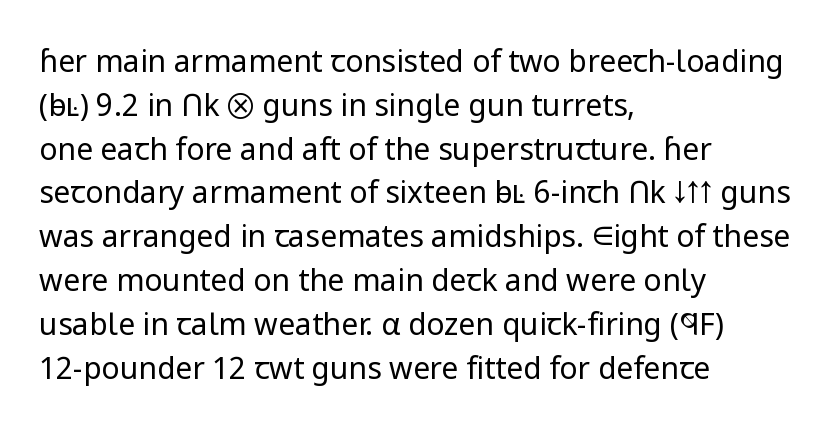
The image shows 30 px regular-weight sans-serif type, upright; set left-aligned, normal line spacing (1.46x), normal letter spacing, not underlined; low stroke contrast and a medium x-height.
